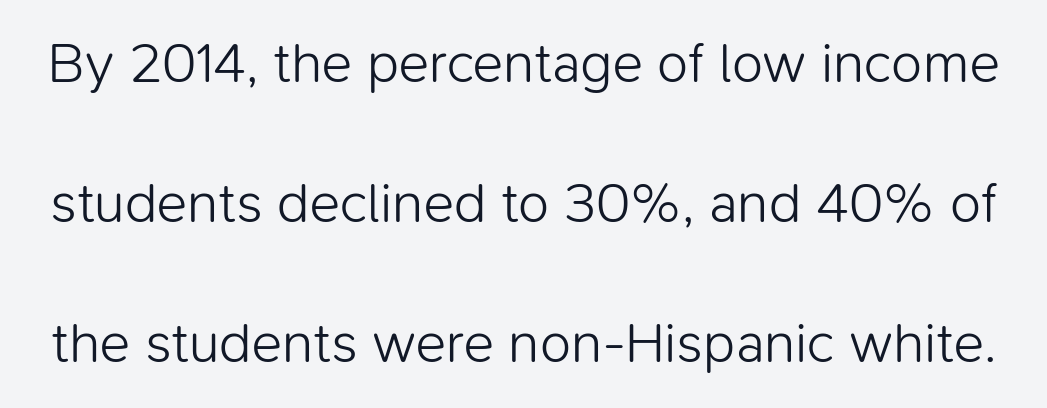
How would I describe the line gaps? Wide and relaxed. Think of a printed novel: that variable character pitch is what you see here. The line texture is even and compact thanks to regular tracking. Look at the bottom of the vertical strokes: they stop flat, with no serifs. Has an underline been added? It has not. It's the straight-up-and-down kind of type.
